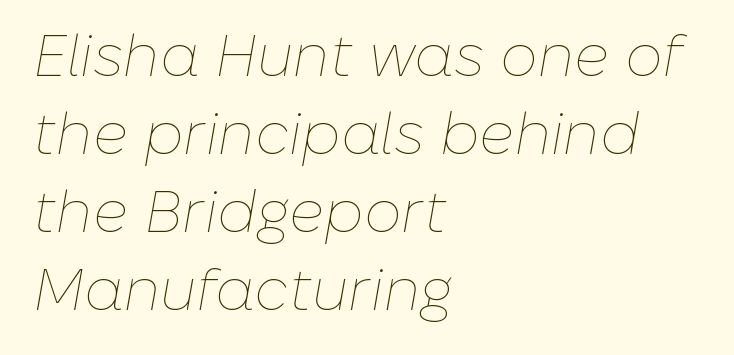
Q: Is the text bold? A: No.
Q: Is the text italic (slanted)? A: Yes, it leans right by about 10 degrees.
Q: Is the text underlined? A: No.
Q: How is the paragraph aligned? A: Left-aligned.
Q: Is the spacing between letters normal or unusually wide? A: Normal.
Q: Is the spacing between lines tight, normal or loose? A: Normal.
Q: Width (condensed, normal, or wide)? A: Normal.
Q: Stroke contrast? A: Low.
Q: x-height? A: Medium.
Q: Monospaced? A: No.
